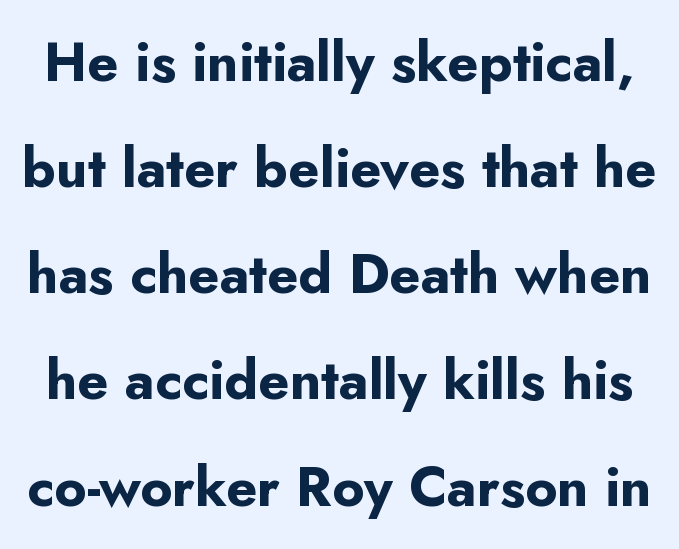
Q: Is the text bold? A: Yes.
Q: Is the text italic (slanted)? A: No, it is upright.
Q: Is the typeface a serif or a sans-serif typeface? A: Sans-serif.
Q: Is the text underlined? A: No.
Q: Is the spacing between letters normal or unusually wide? A: Normal.
Q: Is the spacing between lines tight, normal or loose? A: Loose.
Q: Width (condensed, normal, or wide)? A: Normal.
Q: Stroke contrast? A: Low.
Q: x-height? A: Small.
Q: Monospaced? A: No.
